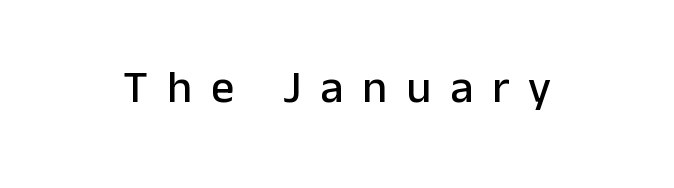
{"serif": "no", "italic": "no", "width": "normal", "stroke_contrast": "low", "x_height": "medium", "monospaced": "no", "underline": "no", "letter_spacing": "wide", "letter_spacing_em": 0.41, "glyph_px": 46}
